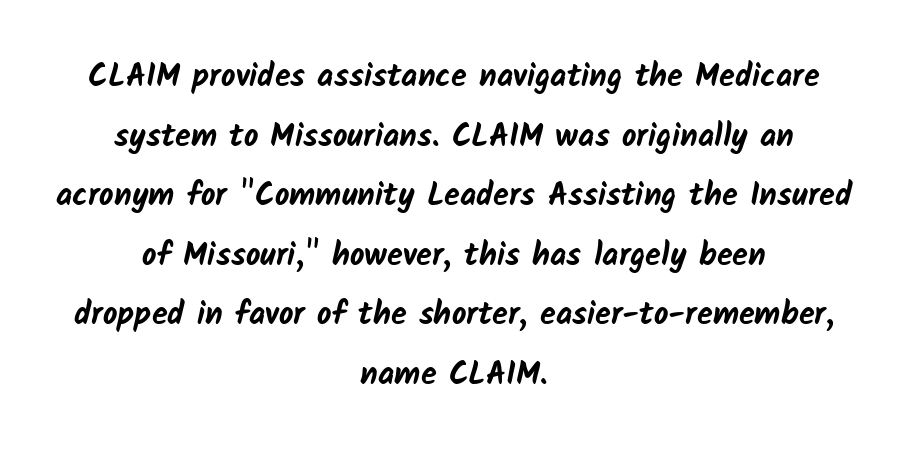
Q: Is the text bold? A: Yes.
Q: Is the typeface a serif or a sans-serif typeface? A: Sans-serif.
Q: Is the text underlined? A: No.
Q: How is the paragraph aligned? A: Centered.
Q: Is the spacing between letters normal or unusually wide? A: Normal.
Q: Width (condensed, normal, or wide)? A: Normal.
Q: Stroke contrast? A: Low.
Q: x-height? A: Medium.
Q: Monospaced? A: No.
